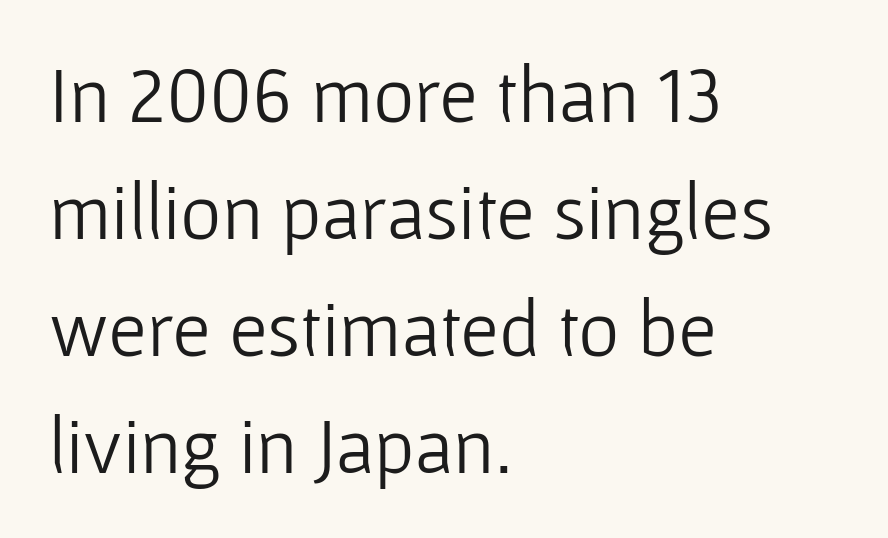
Q: Is the text bold? A: No.
Q: Is the text italic (slanted)? A: No, it is upright.
Q: Is the typeface a serif or a sans-serif typeface? A: Sans-serif.
Q: Is the text underlined? A: No.
Q: How is the paragraph aligned? A: Left-aligned.
Q: Is the spacing between letters normal or unusually wide? A: Normal.
Q: Is the spacing between lines tight, normal or loose? A: Normal.
Q: Width (condensed, normal, or wide)? A: Normal.
Q: Stroke contrast? A: Low.
Q: x-height? A: Medium.
Q: Monospaced? A: No.
